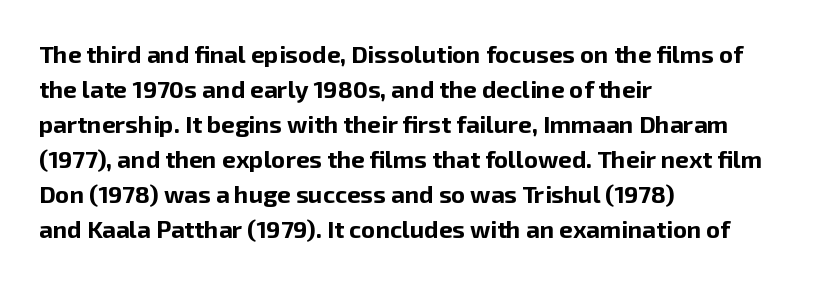
A classic flush-left, rag-right setting is used for this passage. The strokes are fattened all the way to bold. Plain, unruled lines of type. Tracking value appears to be zero — textbook default spacing.
